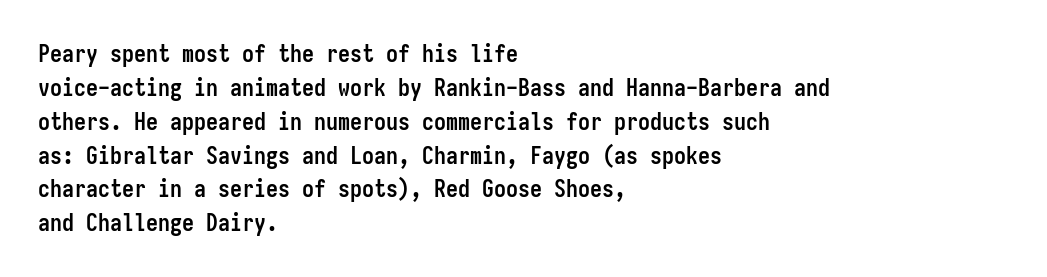
Q: Is the text bold? A: Yes.
Q: Is the text italic (slanted)? A: No, it is upright.
Q: Is the text underlined? A: No.
Q: How is the paragraph aligned? A: Left-aligned.
Q: Is the spacing between letters normal or unusually wide? A: Normal.
Q: Is the spacing between lines tight, normal or loose? A: Normal.
